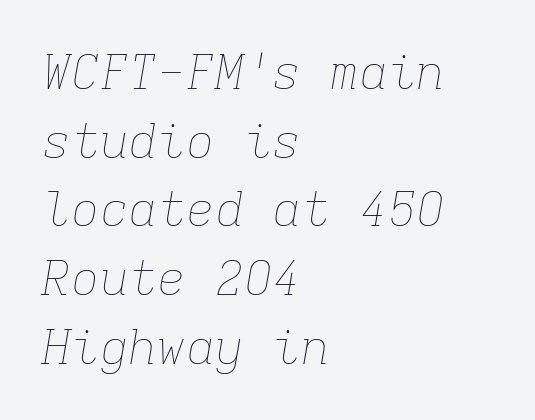
{"italic": "yes", "lean": "right", "slant_degrees": 9, "bold": "no", "weight": "thin", "width": "normal", "stroke_contrast": "low", "x_height": "medium", "monospaced": "yes", "underline": "no", "align": "left", "line_spacing": "normal", "line_spacing_ratio": 1.43, "letter_spacing": "normal", "letter_spacing_em": 0.0, "glyph_px": 48}
